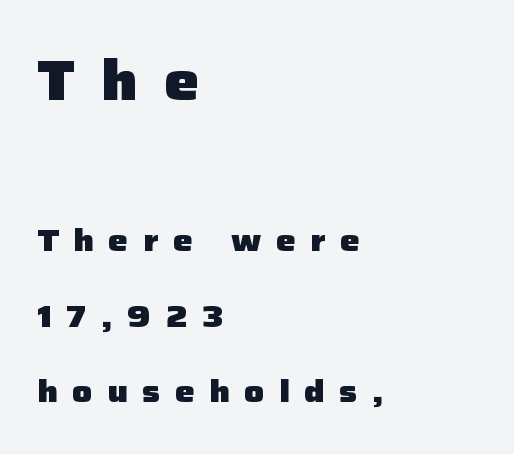
{"serif": "no", "italic": "no", "bold": "yes", "weight": "heavy", "width": "normal", "stroke_contrast": "low", "x_height": "medium", "monospaced": "no", "underline": "no", "align": "left", "line_spacing": "loose", "line_spacing_ratio": 2.44, "letter_spacing": "wide", "letter_spacing_em": 0.47, "larger_block": "first", "size_ratio": 1.77, "glyph_px": 55}
